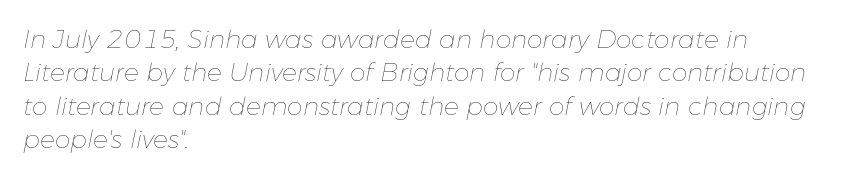
The image shows 25 px text type, italic (leaning right); set left-aligned, normal line spacing (1.34x), normal letter spacing, not underlined.
